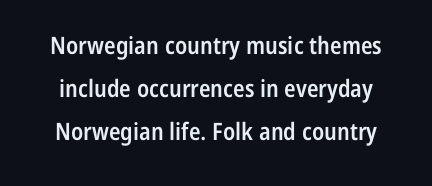
The image shows 24 px text type, upright; set line spacing 1.8x, normal letter spacing, not underlined.
